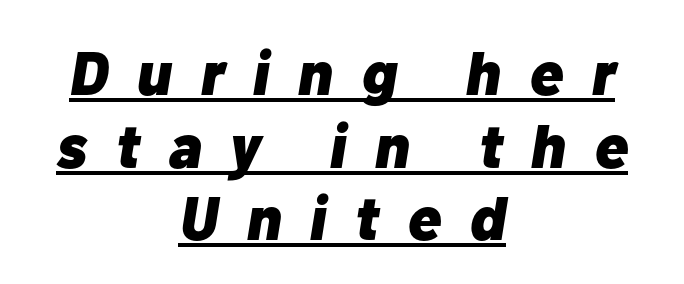
Q: Is the text bold? A: Yes.
Q: Is the text italic (slanted)? A: Yes, it leans right by about 10 degrees.
Q: Is the text underlined? A: Yes.
Q: How is the paragraph aligned? A: Centered.
Q: Is the spacing between letters normal or unusually wide? A: Unusually wide.
Q: Width (condensed, normal, or wide)? A: Normal.
Q: Stroke contrast? A: Low.
Q: x-height? A: Medium.
Q: Monospaced? A: No.
